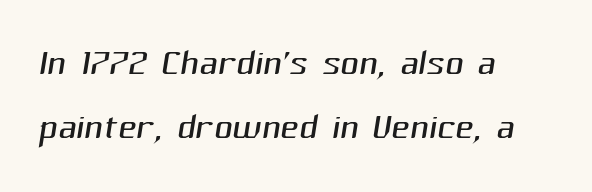
A typesetter would label this face a sans. Underline: absent. A typesetter would call this proportional, since set widths differ per character. Is there much room between lines? A standard amount, neither cramped nor airy.
